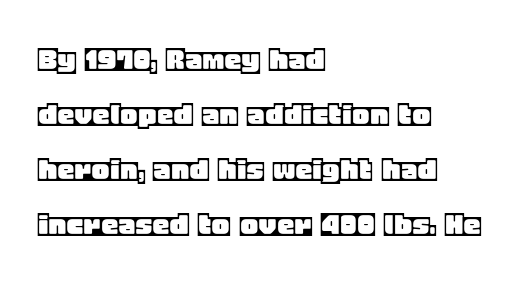
You could not count columns in this text — the font is proportionally spaced. A student would call this left alignment; a typographer would say flush left, rag right. What's the leading like? Ordinary, nothing unusual. This is roman type, the default non-slanted kind. The letters sit at their default tracking, neither squeezed nor spread.
